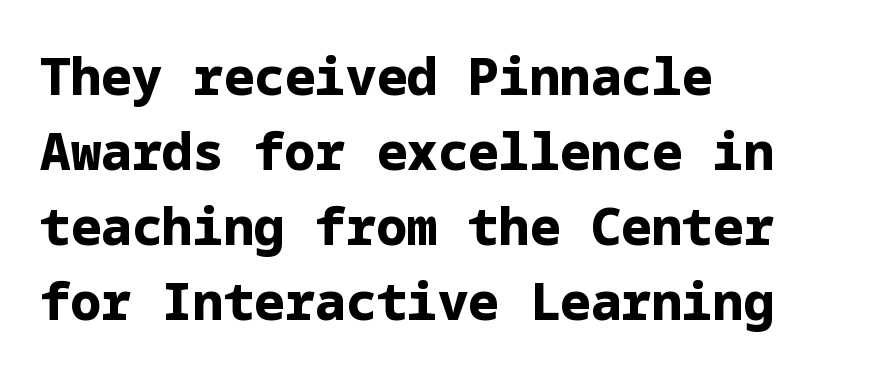
{"serif": "no", "italic": "no", "bold": "yes", "weight": "bold", "width": "normal", "stroke_contrast": "low", "x_height": "medium", "underline": "no", "align": "left", "line_spacing": "normal", "line_spacing_ratio": 1.47, "letter_spacing": "normal", "letter_spacing_em": 0.0, "glyph_px": 51}
